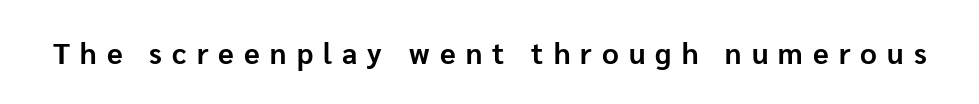
Q: Is the text bold? A: Yes.
Q: Is the text italic (slanted)? A: No, it is upright.
Q: Is the typeface a serif or a sans-serif typeface? A: Sans-serif.
Q: Is the text underlined? A: No.
Q: Is the spacing between letters normal or unusually wide? A: Unusually wide.
Q: Width (condensed, normal, or wide)? A: Normal.
Q: Stroke contrast? A: Low.
Q: x-height? A: Medium.
Q: Monospaced? A: No.
